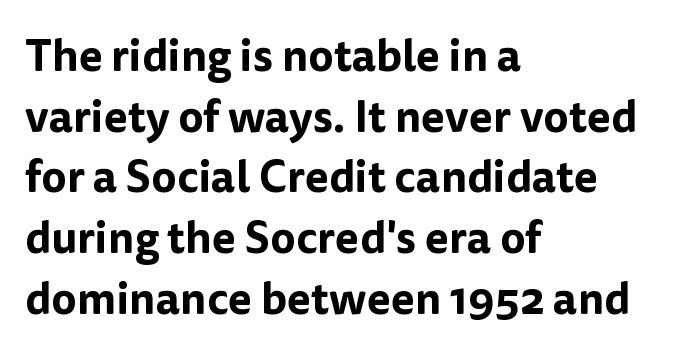
Q: Is the text italic (slanted)? A: No, it is upright.
Q: Is the typeface a serif or a sans-serif typeface? A: Sans-serif.
Q: Is the text underlined? A: No.
Q: How is the paragraph aligned? A: Left-aligned.
Q: Is the spacing between letters normal or unusually wide? A: Normal.
Q: Is the spacing between lines tight, normal or loose? A: Normal.
Q: Width (condensed, normal, or wide)? A: Normal.
Q: Stroke contrast? A: Low.
Q: x-height? A: Medium.
Q: Monospaced? A: No.
